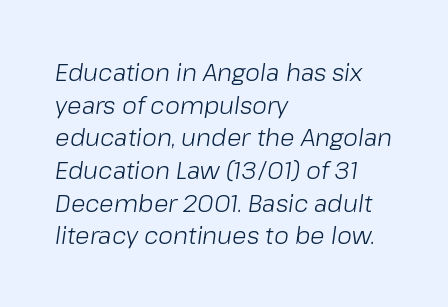
The image shows 24 px text type, italic (leaning right); set left-aligned, normal line spacing (1.36x), normal letter spacing, not underlined.
